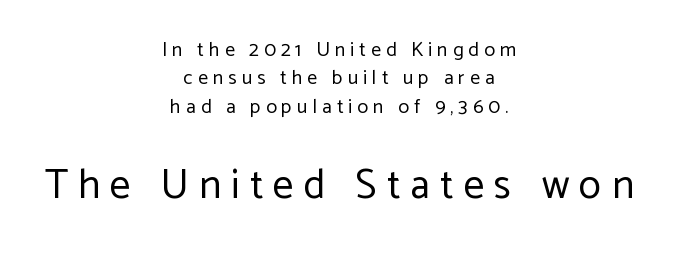
The image shows 41 px regular-weight sans-serif type, upright; set centered, normal line spacing (1.42x), unusually wide letter spacing (+0.25 em), not underlined; the second (bottom) block is 2.05x larger; low stroke contrast and a medium x-height.
